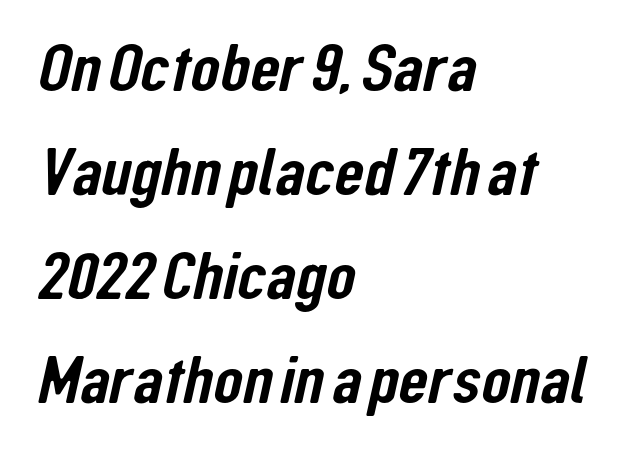
Q: Is the typeface a serif or a sans-serif typeface? A: Sans-serif.
Q: Is the text underlined? A: No.
Q: How is the paragraph aligned? A: Left-aligned.
Q: Is the spacing between letters normal or unusually wide? A: Normal.
Q: Is the spacing between lines tight, normal or loose? A: Normal.
Q: Width (condensed, normal, or wide)? A: Condensed.
Q: Stroke contrast? A: Low.
Q: x-height? A: Medium.
Q: Monospaced? A: No.
